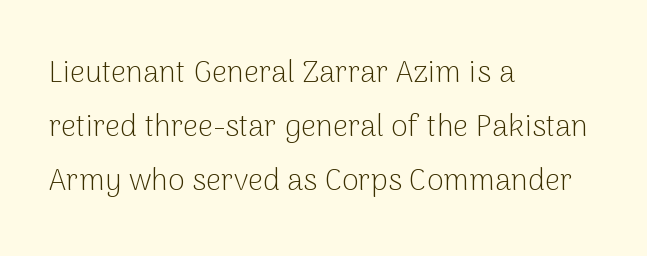
The image shows 30 px light sans-serif type, upright; set left-aligned, line spacing 1.8x, normal letter spacing, not underlined; low stroke contrast and a medium x-height.
